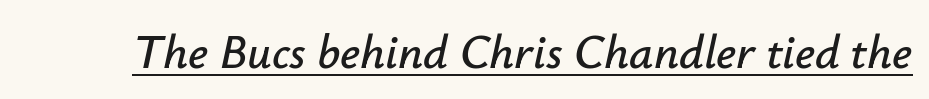
Q: Is the text italic (slanted)? A: Yes, it leans right by about 12 degrees.
Q: Is the text underlined? A: Yes.
Q: Is the spacing between letters normal or unusually wide? A: Normal.
Q: Width (condensed, normal, or wide)? A: Normal.
Q: Stroke contrast? A: Low.
Q: x-height? A: Small.
Q: Monospaced? A: No.
